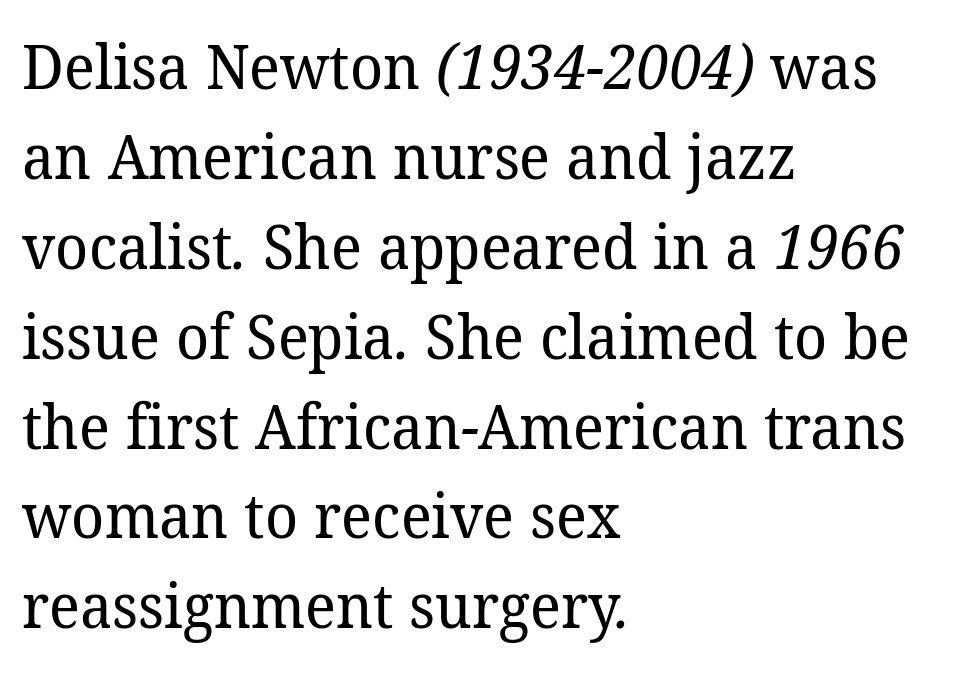
The image shows 62 px regular-weight serif type; set left-aligned, normal line spacing (1.45x), normal letter spacing, not underlined; low stroke contrast and a medium x-height.
